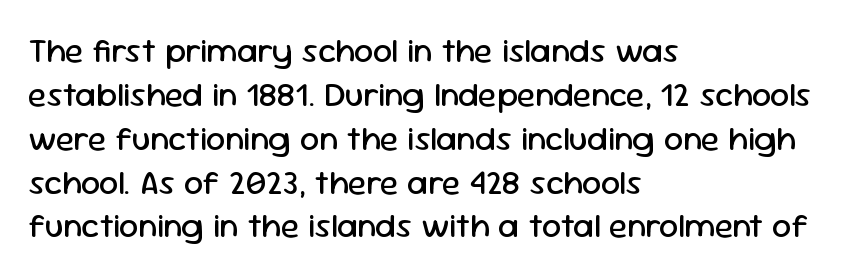
Q: Is the text bold? A: No.
Q: Is the text italic (slanted)? A: No, it is upright.
Q: Is the typeface a serif or a sans-serif typeface? A: Sans-serif.
Q: Is the text underlined? A: No.
Q: How is the paragraph aligned? A: Left-aligned.
Q: Is the spacing between letters normal or unusually wide? A: Normal.
Q: Is the spacing between lines tight, normal or loose? A: Normal.
Q: Width (condensed, normal, or wide)? A: Normal.
Q: Stroke contrast? A: Low.
Q: x-height? A: Medium.
Q: Monospaced? A: No.
